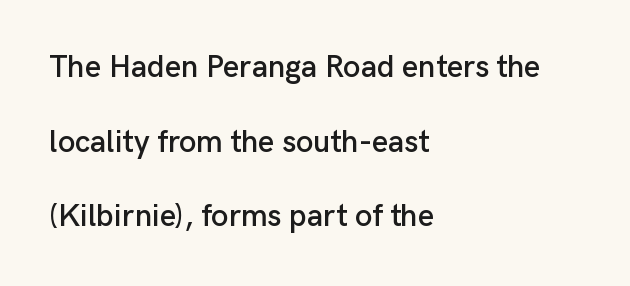
The image shows 31 px sans-serif type, upright; set left-aligned, loose line spacing (2.41x), normal letter spacing, not underlined; low stroke contrast and a medium x-height.
